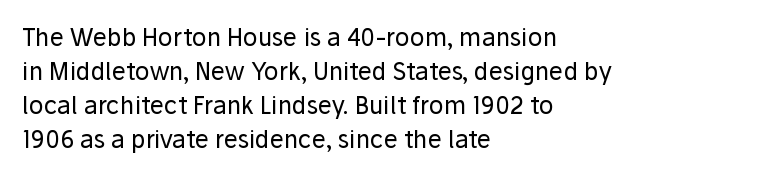
Q: Is the text bold? A: No.
Q: Is the text italic (slanted)? A: No, it is upright.
Q: Is the text underlined? A: No.
Q: How is the paragraph aligned? A: Left-aligned.
Q: Is the spacing between letters normal or unusually wide? A: Normal.
Q: Is the spacing between lines tight, normal or loose? A: Normal.
